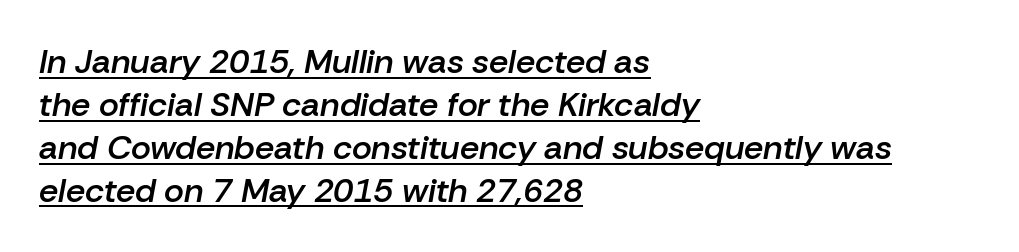
Typesetter's note: demi weight, one step under bold. The axis of the letterforms is tilted away from vertical. Honestly, the underline is the first thing you notice here. Visually the block forms a straight wall on the left and a jagged coastline on the right. Looks like regular typesetting: each glyph gets only the width it needs. The line-height multiplier appears to be the usual default.
